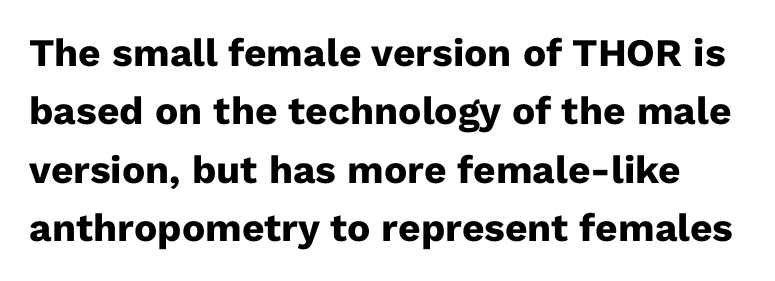
The image shows 39 px heavy sans-serif type, upright; set normal line spacing (1.5x), normal letter spacing, not underlined; low stroke contrast and a medium x-height.
